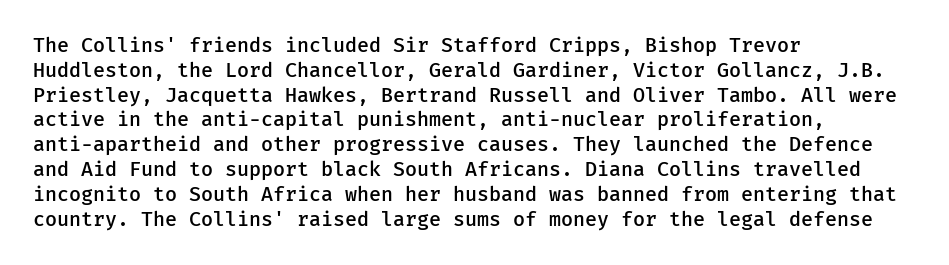
Where is the straight margin? On the left. These words are printed semibold, heavier than regular yet not bold. Designer's note — italics off, roman on. The space beneath each line is pristine and unruled. Words appear dense and cohesive because spacing is normal.
